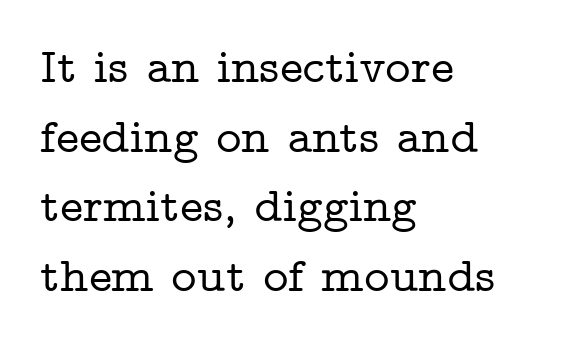
The image shows 49 px wide serif type, upright; set left-aligned, normal line spacing (1.42x), normal letter spacing, not underlined; low stroke contrast and a medium x-height.
